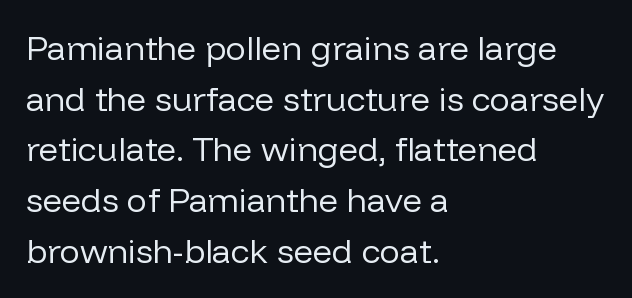
Beneath every word, the page is bare. The lines sit at an ordinary, default distance from one another. Think of a printed novel: that variable character pitch is what you see here. Observe the absence of serifs on each vertical stroke in this sample. Students, note that the glyphs here touch the page at normal intervals.
